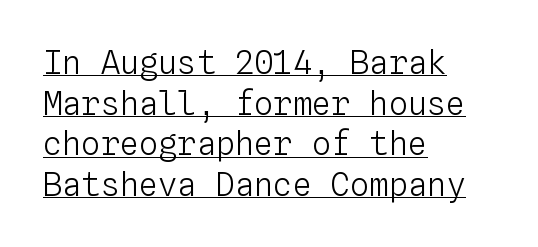
{"italic": "no", "bold": "no", "weight": "light", "width": "normal", "stroke_contrast": "low", "x_height": "medium", "monospaced": "yes", "underline": "yes", "align": "left", "line_spacing": "normal", "line_spacing_ratio": 1.27, "letter_spacing": "normal", "letter_spacing_em": 0.0, "glyph_px": 32}
